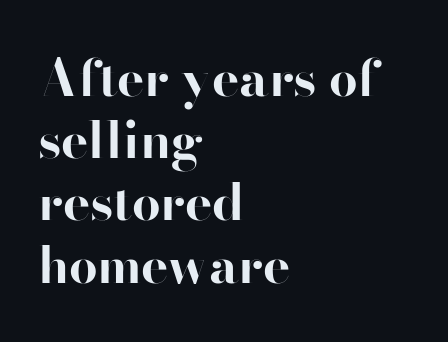
Q: Is the text bold? A: Yes.
Q: Is the text italic (slanted)? A: No, it is upright.
Q: Is the typeface a serif or a sans-serif typeface? A: Sans-serif.
Q: Is the text underlined? A: No.
Q: How is the paragraph aligned? A: Left-aligned.
Q: Is the spacing between letters normal or unusually wide? A: Normal.
Q: Width (condensed, normal, or wide)? A: Normal.
Q: Stroke contrast? A: High.
Q: x-height? A: Small.
Q: Monospaced? A: No.
